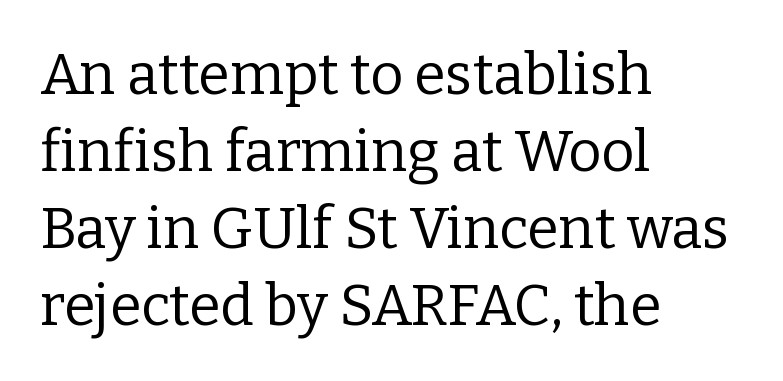
{"serif": "yes", "italic": "no", "bold": "no", "weight": "regular", "width": "normal", "stroke_contrast": "low", "x_height": "medium", "monospaced": "no", "underline": "no", "align": "left", "line_spacing": "normal", "line_spacing_ratio": 1.35, "letter_spacing": "normal", "letter_spacing_em": 0.0, "glyph_px": 57}
